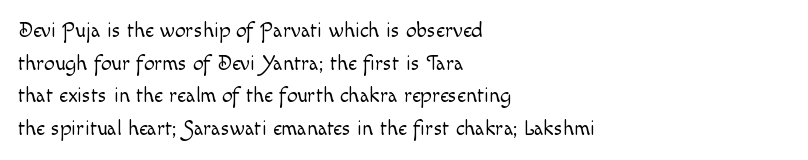
{"italic": "no", "bold": "no", "underline": "no", "align": "left", "line_spacing": "normal", "line_spacing_ratio": 1.55, "letter_spacing": "normal", "letter_spacing_em": 0.0, "glyph_px": 21}
